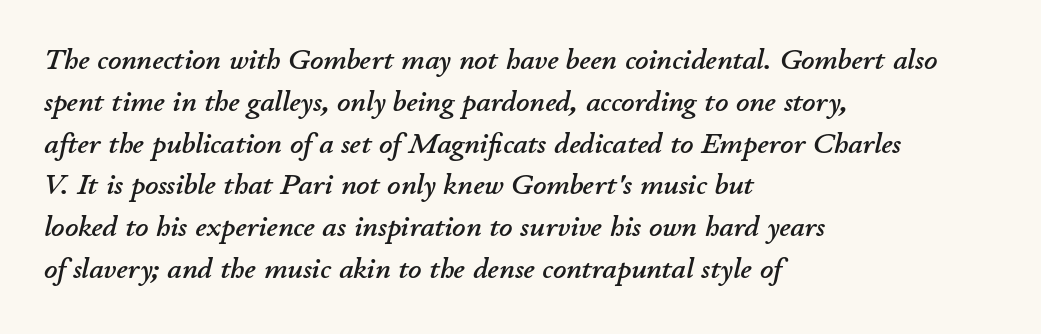
Q: Is the text italic (slanted)? A: Yes, it leans right by about 11 degrees.
Q: Is the text underlined? A: No.
Q: How is the paragraph aligned? A: Left-aligned.
Q: Is the spacing between letters normal or unusually wide? A: Normal.
Q: Is the spacing between lines tight, normal or loose? A: Normal.
Q: Width (condensed, normal, or wide)? A: Normal.
Q: Stroke contrast? A: Low.
Q: x-height? A: Small.
Q: Monospaced? A: No.
